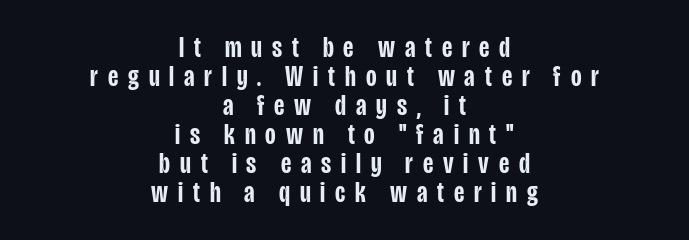
{"serif": "no", "italic": "no", "bold": "semi", "weight": "semibold", "width": "condensed", "stroke_contrast": "low", "x_height": "large", "monospaced": "no", "underline": "no", "align": "center", "line_spacing": "tight", "line_spacing_ratio": 1.0, "letter_spacing": "wide", "letter_spacing_em": 0.34, "glyph_px": 29}
